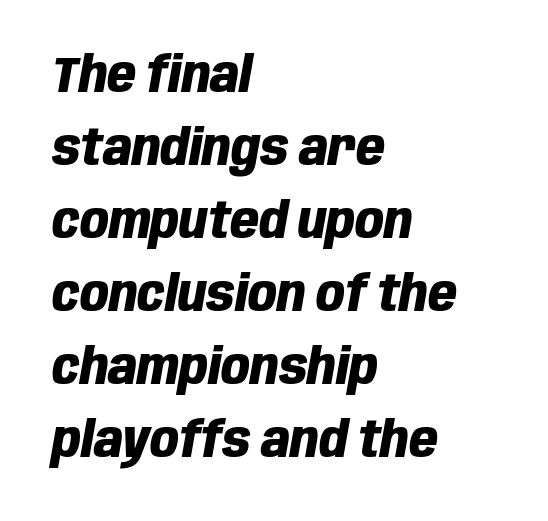
The image shows 50 px heavy, condensed type, italic (leaning right); set left-aligned, normal line spacing (1.46x), normal letter spacing, not underlined; low stroke contrast and a large x-height.
